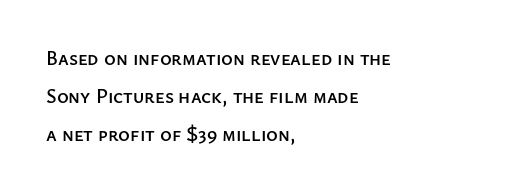
The image shows 20 px text type, upright; set left-aligned, loose line spacing (1.91x), normal letter spacing, not underlined.
